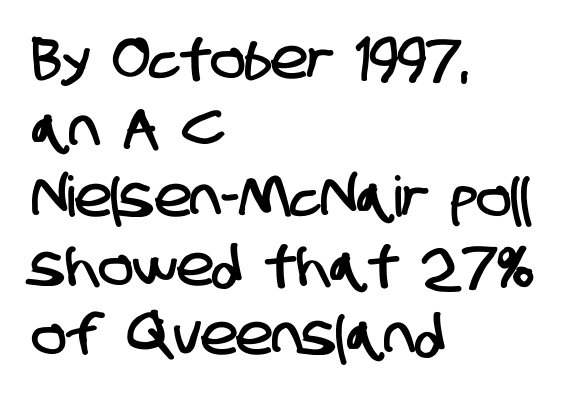
Between one letter and the next there's only the usual sliver of space. Do the characters align in a grid? No, the font is proportional. Any mark beneath the type? The region is blank. The paragraph has a hard left edge and a soft right edge. Are there feet on the stems? There aren't — it's a sans.
